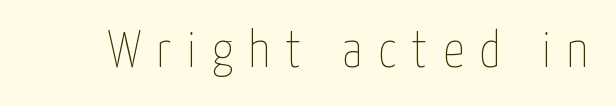
Letters have the restrained weight of plain body copy at most. The rendering uses natural spacing where letterforms have individual widths. The gaps between neighbouring characters are conspicuously large. The specimen omits any rule beneath the text block's lines. This is roman type, the default non-slanted kind.
